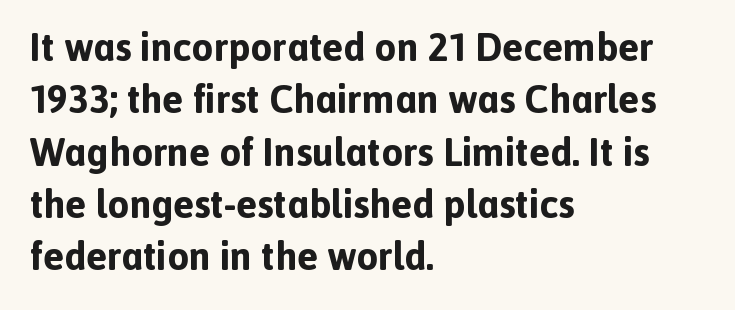
Decoration check: the copy has no underline. Unlike italic type, these characters show no tilt at all. Is there much room between lines? A standard amount, neither cramped nor airy. Horizontally, the lines are justified to the leading edge only.
